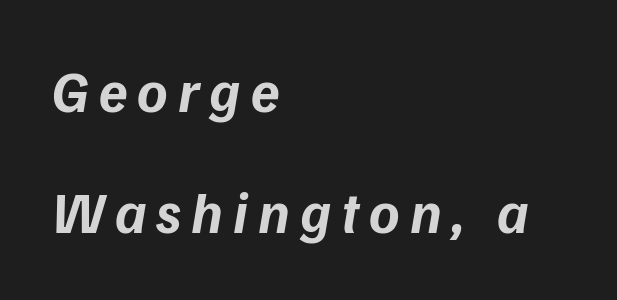
I'd describe the lettering as bold — thick and assertive. Leading is clearly above the norm, producing a sparse column. Posture: slanted. Think of a printed novel: that variable character pitch is what you see here.
